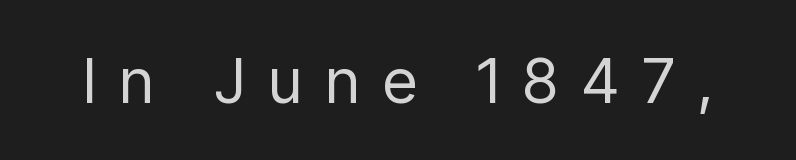
Q: Is the text bold? A: No.
Q: Is the text italic (slanted)? A: No, it is upright.
Q: Is the typeface a serif or a sans-serif typeface? A: Sans-serif.
Q: Is the text underlined? A: No.
Q: Is the spacing between letters normal or unusually wide? A: Unusually wide.
Q: Width (condensed, normal, or wide)? A: Condensed.
Q: Stroke contrast? A: Low.
Q: x-height? A: Medium.
Q: Monospaced? A: No.
